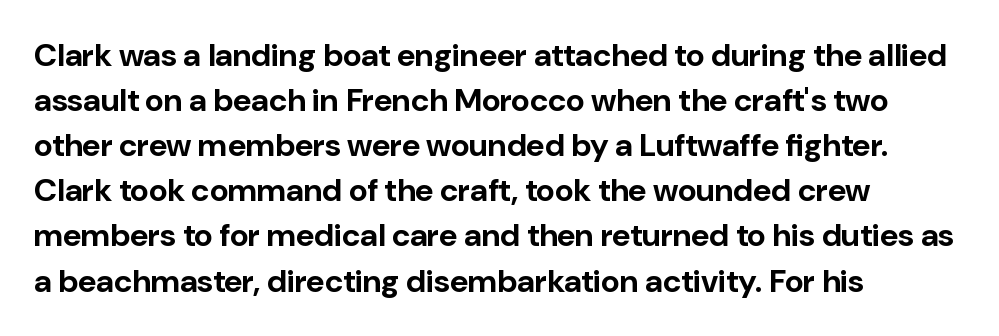
The image shows 32 px bold sans-serif type, upright; set left-aligned, normal line spacing (1.41x), normal letter spacing, not underlined; low stroke contrast and a medium x-height.
